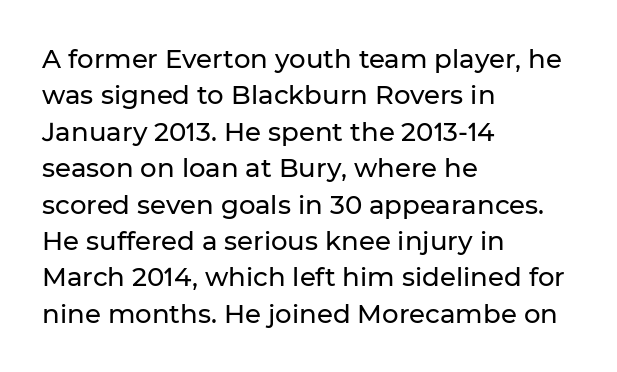
Q: Is the text italic (slanted)? A: No, it is upright.
Q: Is the text underlined? A: No.
Q: How is the paragraph aligned? A: Left-aligned.
Q: Is the spacing between letters normal or unusually wide? A: Normal.
Q: Is the spacing between lines tight, normal or loose? A: Normal.
